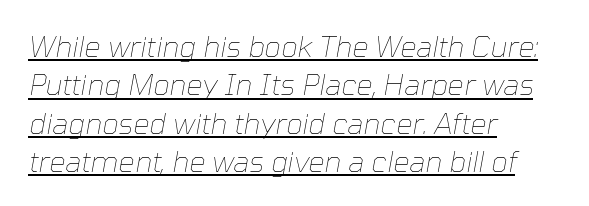
Q: Is the text bold? A: No.
Q: Is the text italic (slanted)? A: Yes, it leans right by about 10 degrees.
Q: Is the text underlined? A: Yes.
Q: How is the paragraph aligned? A: Left-aligned.
Q: Is the spacing between letters normal or unusually wide? A: Normal.
Q: Is the spacing between lines tight, normal or loose? A: Normal.
Q: Width (condensed, normal, or wide)? A: Normal.
Q: Stroke contrast? A: Low.
Q: x-height? A: Medium.
Q: Monospaced? A: No.
